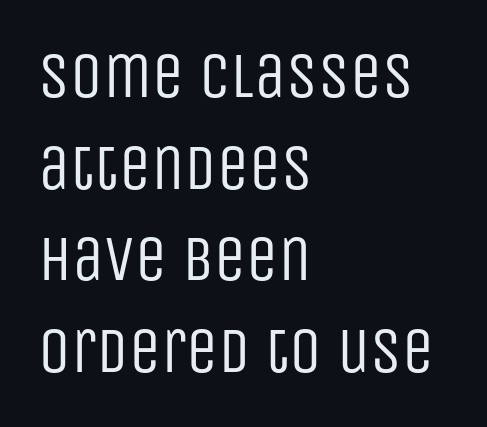
Q: Is the text bold? A: No.
Q: Is the text italic (slanted)? A: No, it is upright.
Q: Is the typeface a serif or a sans-serif typeface? A: Sans-serif.
Q: Is the text underlined? A: No.
Q: How is the paragraph aligned? A: Left-aligned.
Q: Is the spacing between letters normal or unusually wide? A: Normal.
Q: Is the spacing between lines tight, normal or loose? A: Normal.
Q: Width (condensed, normal, or wide)? A: Condensed.
Q: Stroke contrast? A: Low.
Q: x-height? A: Large.
Q: Monospaced? A: No.
